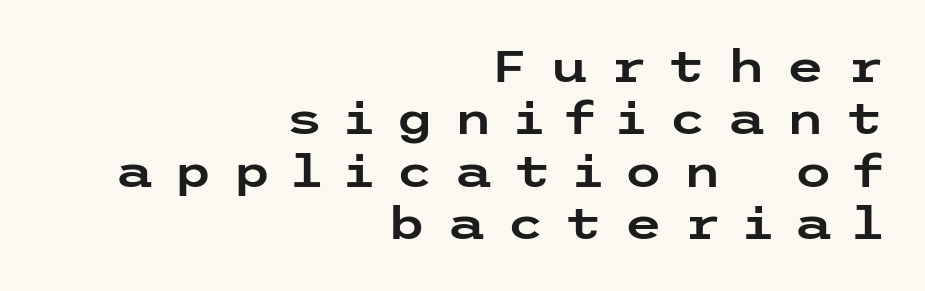
Q: Is the text italic (slanted)? A: No, it is upright.
Q: Is the typeface a serif or a sans-serif typeface? A: Sans-serif.
Q: Is the text underlined? A: No.
Q: How is the paragraph aligned? A: Right-aligned.
Q: Is the spacing between letters normal or unusually wide? A: Unusually wide.
Q: Width (condensed, normal, or wide)? A: Wide.
Q: Stroke contrast? A: Low.
Q: x-height? A: Medium.
